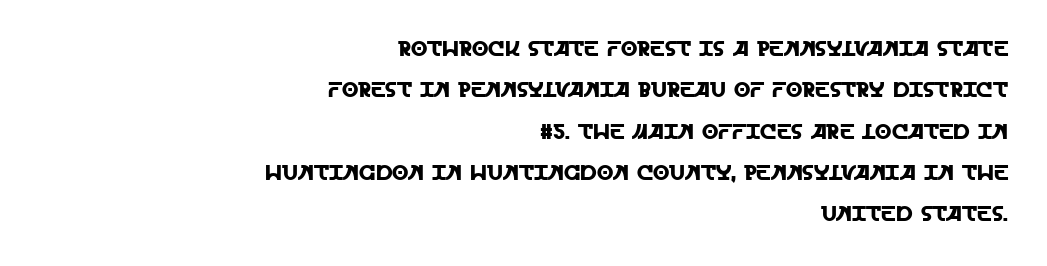
The image shows 21 px text type, upright; set right-aligned, loose line spacing (1.97x), normal letter spacing, not underlined.
